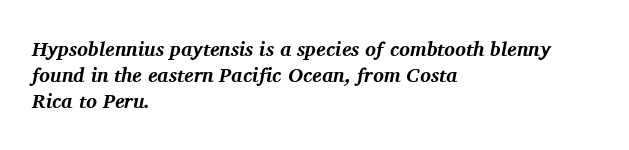
Q: Is the text bold? A: Yes.
Q: Is the text italic (slanted)? A: Yes, it leans right by about 11 degrees.
Q: Is the text underlined? A: No.
Q: How is the paragraph aligned? A: Left-aligned.
Q: Is the spacing between letters normal or unusually wide? A: Normal.
Q: Is the spacing between lines tight, normal or loose? A: Normal.
